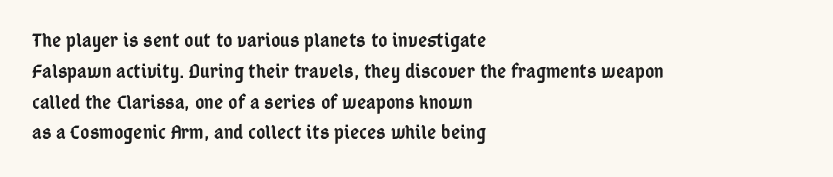
The image shows 20 px text type, upright; set left-aligned, normal line spacing (1.54x), normal letter spacing, not underlined.
